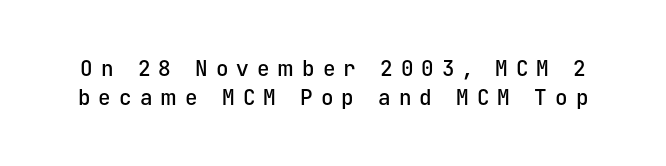
Q: Is the text bold? A: Semi-bold.
Q: Is the text italic (slanted)? A: No, it is upright.
Q: Is the text underlined? A: No.
Q: Is the spacing between letters normal or unusually wide? A: Unusually wide.
Q: Is the spacing between lines tight, normal or loose? A: Normal.
